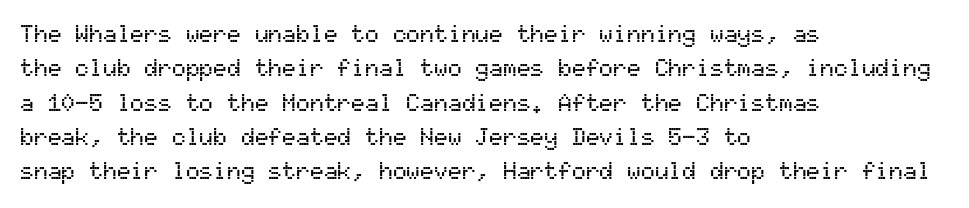
Q: Is the text italic (slanted)? A: No, it is upright.
Q: Is the text underlined? A: No.
Q: How is the paragraph aligned? A: Left-aligned.
Q: Is the spacing between letters normal or unusually wide? A: Normal.
Q: Is the spacing between lines tight, normal or loose? A: Normal.
